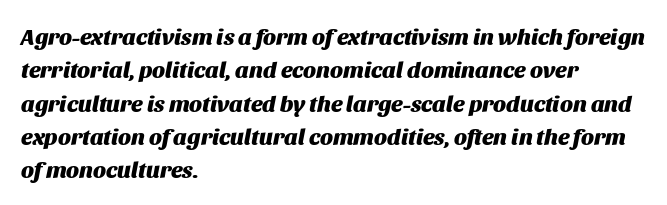
Here the glyphs are tracked normally, forming tight word shapes. Does the copy run flush right? No — it runs flush left. Regular leading. The letters are slanted; this is an italic face.
